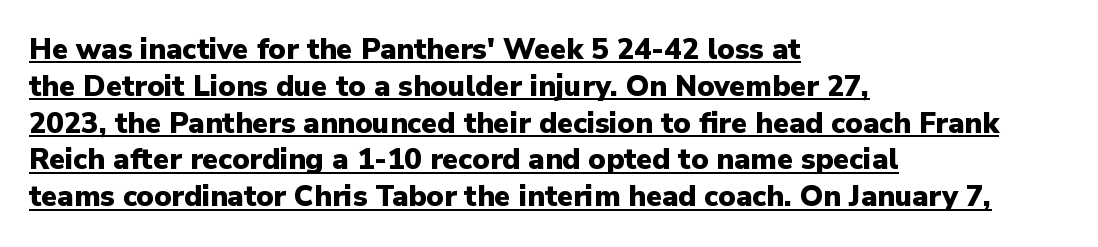
The image shows 29 px heavy sans-serif type, upright; set left-aligned, normal line spacing (1.27x), normal letter spacing, underlined; low stroke contrast and a medium x-height.
